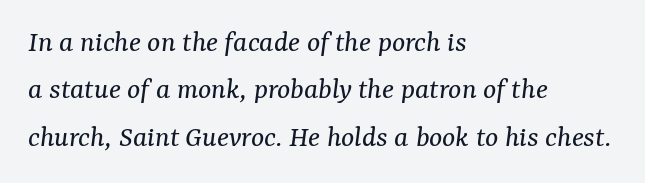
Q: Is the text bold? A: No.
Q: Is the text italic (slanted)? A: Yes, it leans right by about 7 degrees.
Q: Is the typeface a serif or a sans-serif typeface? A: Serif.
Q: Is the text underlined? A: No.
Q: How is the paragraph aligned? A: Left-aligned.
Q: Is the spacing between letters normal or unusually wide? A: Normal.
Q: Is the spacing between lines tight, normal or loose? A: Normal.
Q: Width (condensed, normal, or wide)? A: Normal.
Q: Stroke contrast? A: Medium.
Q: x-height? A: Medium.
Q: Monospaced? A: No.
